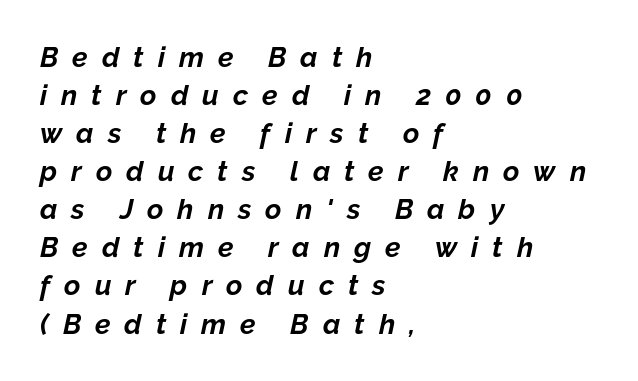
The image shows 28 px bold type, italic (leaning right); set left-aligned, normal line spacing (1.36x), unusually wide letter spacing (+0.5 em), not underlined; low stroke contrast and a medium x-height.
